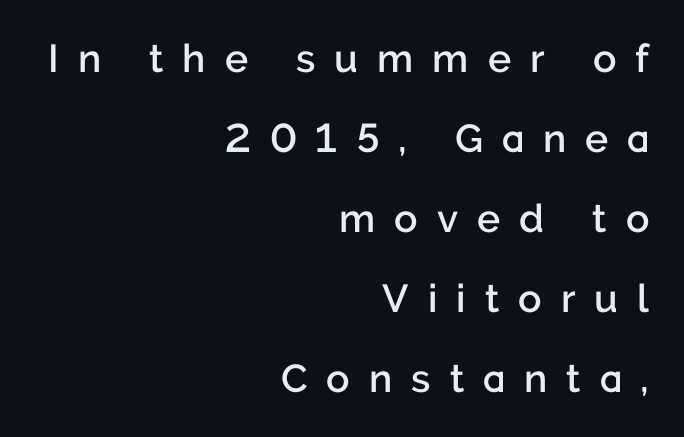
Q: Is the text bold? A: Semi-bold.
Q: Is the text italic (slanted)? A: No, it is upright.
Q: Is the typeface a serif or a sans-serif typeface? A: Sans-serif.
Q: Is the text underlined? A: No.
Q: How is the paragraph aligned? A: Right-aligned.
Q: Is the spacing between letters normal or unusually wide? A: Unusually wide.
Q: Is the spacing between lines tight, normal or loose? A: Loose.
Q: Width (condensed, normal, or wide)? A: Normal.
Q: Stroke contrast? A: Low.
Q: x-height? A: Medium.
Q: Monospaced? A: No.
